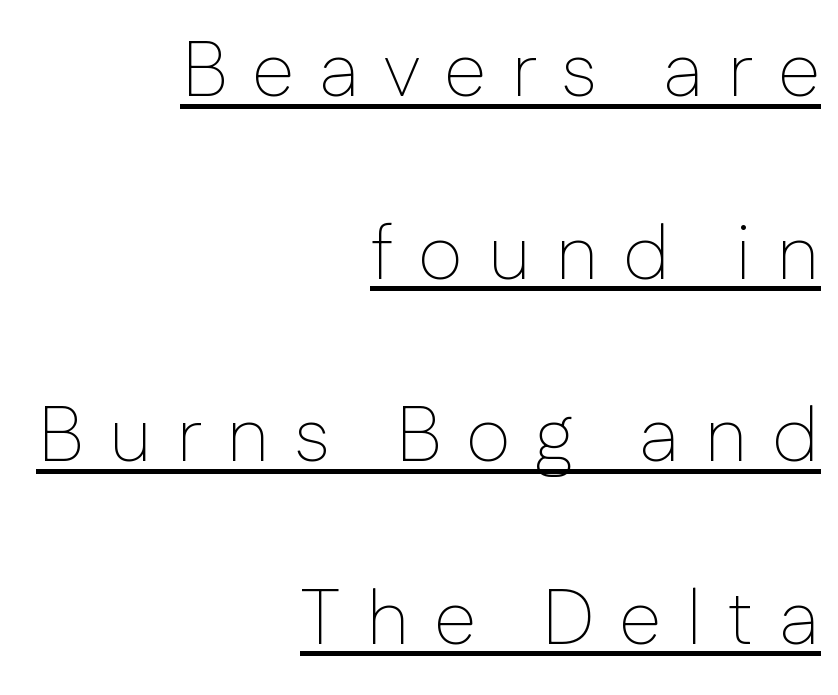
{"serif": "no", "italic": "no", "bold": "no", "weight": "thin", "width": "normal", "stroke_contrast": "low", "x_height": "medium", "monospaced": "no", "underline": "yes", "align": "right", "line_spacing": "loose", "line_spacing_ratio": 2.34, "letter_spacing": "wide", "letter_spacing_em": 0.31, "glyph_px": 78}
